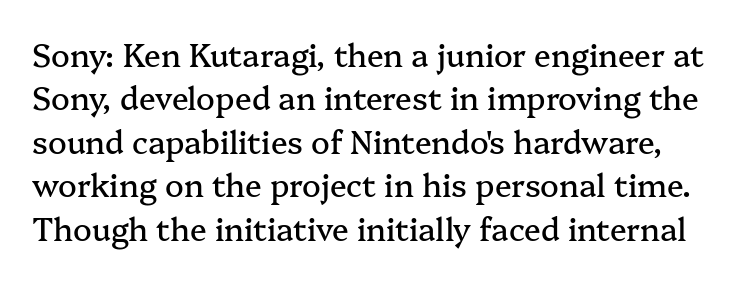
You can tell it's not italic because the verticals are truly vertical. Here the designer chose a conventional face with non-uniform glyph widths. Type without underlining. Is there much room between lines? A standard amount, neither cramped nor airy. The designer went with a serif here, giving each stem small feet. Standard letterfit; no display-style spreading of the glyphs.
